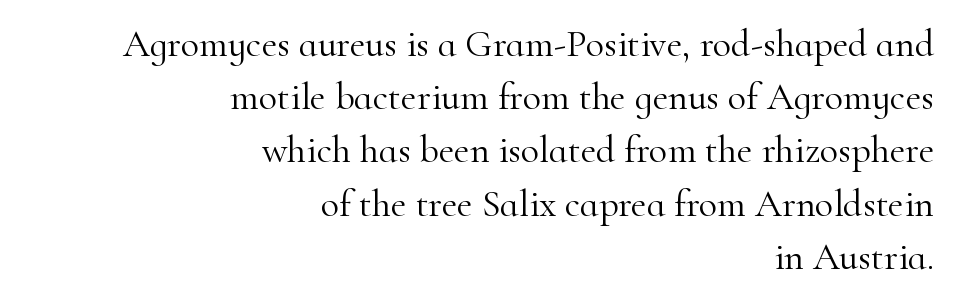
{"serif": "yes", "italic": "no", "bold": "no", "weight": "light", "width": "normal", "stroke_contrast": "high", "x_height": "small", "monospaced": "no", "underline": "no", "align": "right", "line_spacing": "normal", "line_spacing_ratio": 1.4, "letter_spacing": "normal", "letter_spacing_em": 0.0, "glyph_px": 38}
